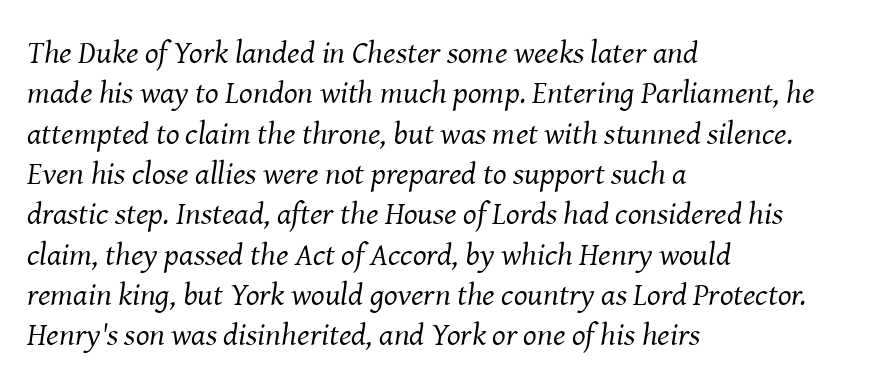
{"serif": "yes", "italic": "yes", "lean": "right", "slant_degrees": 8, "bold": "no", "weight": "regular", "width": "normal", "stroke_contrast": "medium", "x_height": "medium", "monospaced": "no", "underline": "no", "align": "left", "line_spacing": "normal", "line_spacing_ratio": 1.26, "letter_spacing": "normal", "letter_spacing_em": 0.0, "glyph_px": 32}
